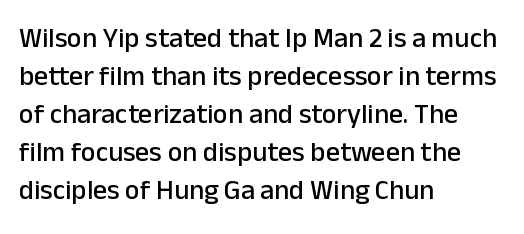
{"serif": "no", "italic": "no", "width": "normal", "stroke_contrast": "low", "x_height": "medium", "monospaced": "no", "underline": "no", "align": "left", "line_spacing": "normal", "line_spacing_ratio": 1.36, "letter_spacing": "normal", "letter_spacing_em": 0.0, "glyph_px": 28}
